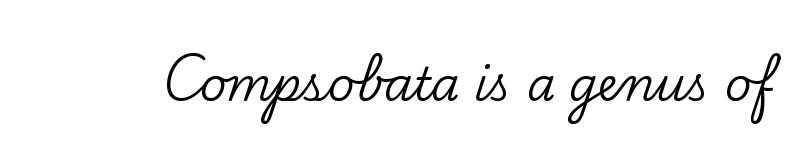
Q: Is the text italic (slanted)? A: Yes.
Q: Is the typeface a serif or a sans-serif typeface? A: Serif.
Q: Is the text underlined? A: No.
Q: Is the spacing between letters normal or unusually wide? A: Normal.
Q: Width (condensed, normal, or wide)? A: Normal.
Q: Stroke contrast? A: Low.
Q: x-height? A: Small.
Q: Monospaced? A: No.
